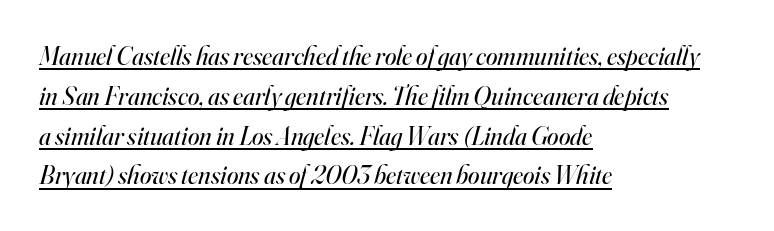
The image shows 26 px text type, italic (leaning right); set left-aligned, normal line spacing (1.53x), normal letter spacing, underlined.
